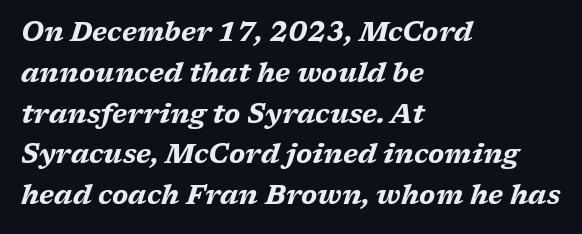
The image shows 27 px bold type, italic (leaning right); set left-aligned, normal line spacing (1.51x), normal letter spacing, not underlined.
